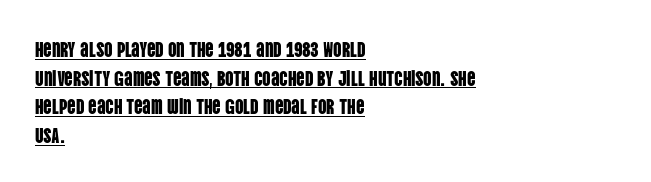
{"italic": "no", "underline": "yes", "align": "left", "line_spacing": "normal", "line_spacing_ratio": 1.36, "letter_spacing": "normal", "letter_spacing_em": 0.0, "glyph_px": 21}
